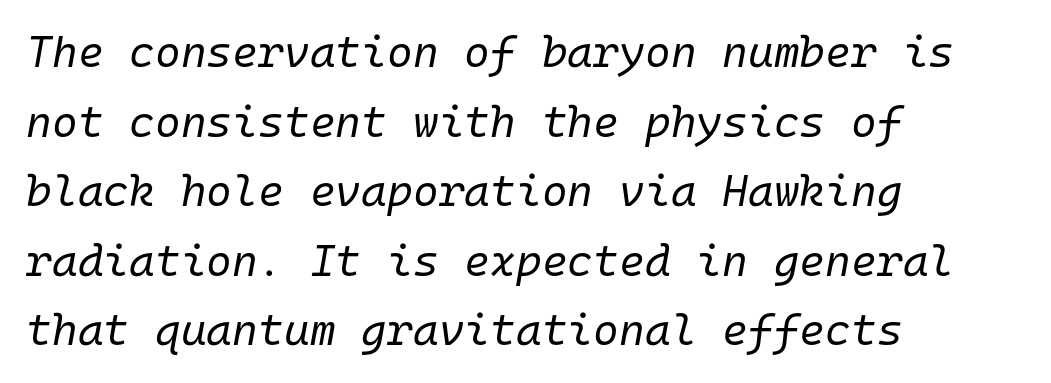
Q: Is the text bold? A: No.
Q: Is the text italic (slanted)? A: Yes, it leans right by about 10 degrees.
Q: Is the text underlined? A: No.
Q: How is the paragraph aligned? A: Left-aligned.
Q: Is the spacing between letters normal or unusually wide? A: Normal.
Q: Is the spacing between lines tight, normal or loose? A: Normal.
Q: Width (condensed, normal, or wide)? A: Normal.
Q: Stroke contrast? A: Low.
Q: x-height? A: Medium.
Q: Monospaced? A: Yes.
